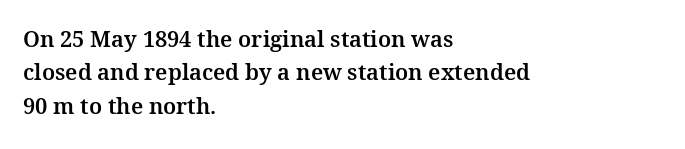
Regarding leading, the lines here are spaced in the standard way. The typography opts for an upright posture over an oblique one. Caption: multi-line text, flush left, ragged right. Nothing unusual about the tracking: characters are spaced as the font intends.
